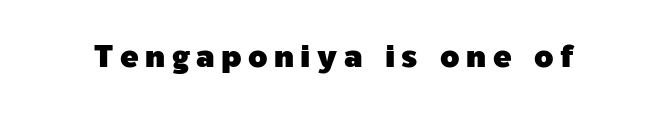
Short note: letters widely spaced. These lines are rendered in a variable-pitch font. A typesetter would label this face a sans. Posture: upright roman.
